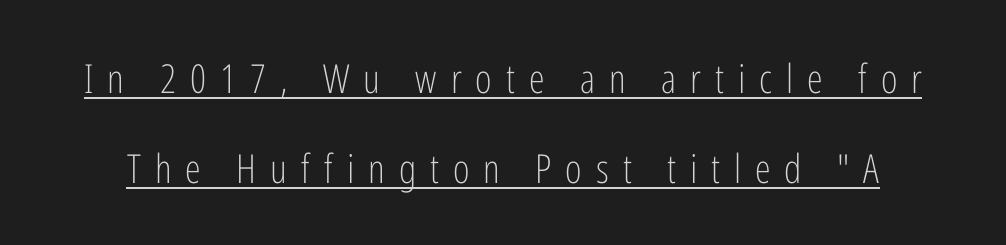
Q: Is the text bold? A: No.
Q: Is the text italic (slanted)? A: No, it is upright.
Q: Is the typeface a serif or a sans-serif typeface? A: Sans-serif.
Q: Is the text underlined? A: Yes.
Q: Is the spacing between letters normal or unusually wide? A: Unusually wide.
Q: Is the spacing between lines tight, normal or loose? A: Loose.
Q: Width (condensed, normal, or wide)? A: Condensed.
Q: Stroke contrast? A: Low.
Q: x-height? A: Medium.
Q: Monospaced? A: No.
